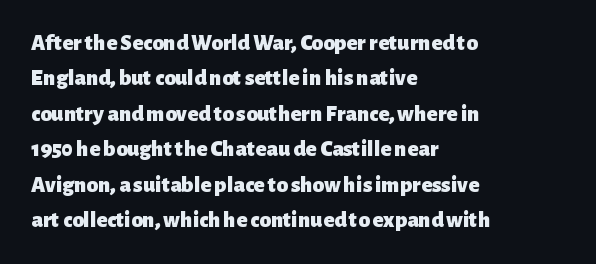
{"italic": "no", "bold": "yes", "underline": "no", "align": "left", "line_spacing": "normal", "line_spacing_ratio": 1.54, "letter_spacing": "normal", "letter_spacing_em": 0.0, "glyph_px": 23}
